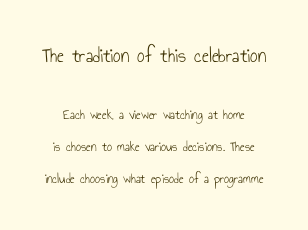
The image shows 21 px text type, upright; set loose line spacing (2.27x), normal letter spacing, not underlined; the first (top) block is 1.5x larger.
